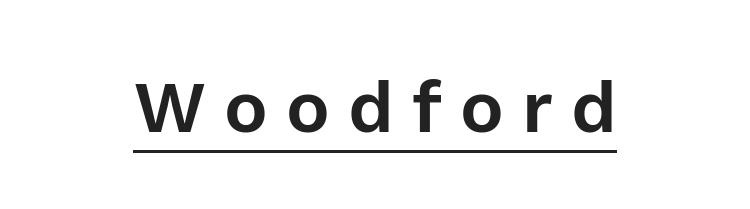
A typesetter would label this face a sans. Note the varied advance widths — an 'i' is clearly narrower than an 'm'. These lines were composed using upright roman letters. The rendered words wear a rule along their underside.
